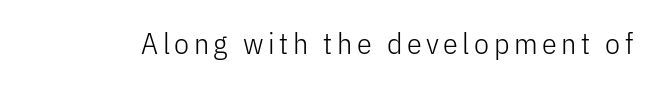
{"serif": "no", "italic": "no", "bold": "no", "weight": "light", "width": "condensed", "stroke_contrast": "low", "x_height": "medium", "monospaced": "no", "underline": "no", "glyph_px": 30}
